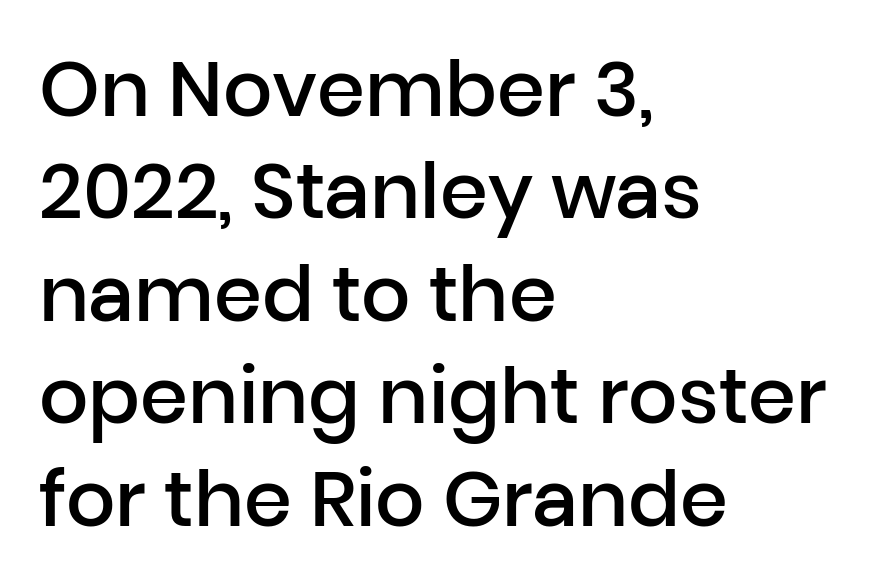
Q: Is the text bold? A: Semi-bold.
Q: Is the text italic (slanted)? A: No, it is upright.
Q: Is the typeface a serif or a sans-serif typeface? A: Sans-serif.
Q: Is the text underlined? A: No.
Q: How is the paragraph aligned? A: Left-aligned.
Q: Is the spacing between letters normal or unusually wide? A: Normal.
Q: Is the spacing between lines tight, normal or loose? A: Normal.
Q: Width (condensed, normal, or wide)? A: Normal.
Q: Stroke contrast? A: Low.
Q: x-height? A: Medium.
Q: Monospaced? A: No.
